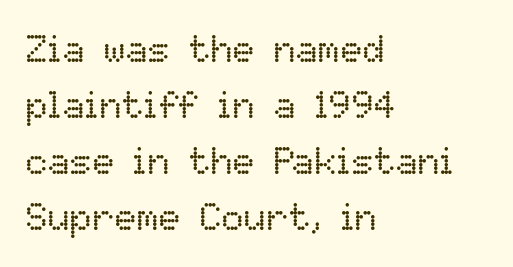
The cut favours lightness, reaching ordinary text weight at its darkest. Look at the tracking — it's just the regular setting, nothing added. The vertical gap from one line to the next is medium. The passage shown is typed in a proportional face where columns would drift. Layout note: lines flush left.
